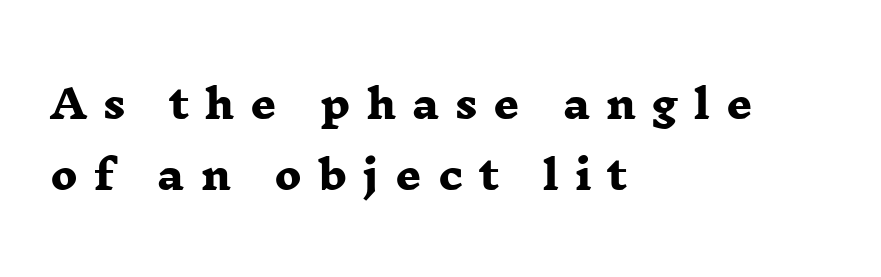
{"serif": "yes", "bold": "yes", "weight": "heavy", "width": "wide", "stroke_contrast": "low", "x_height": "medium", "monospaced": "no", "underline": "no", "align": "left", "line_spacing_ratio": 1.78, "letter_spacing": "wide", "letter_spacing_em": 0.4, "glyph_px": 40}
